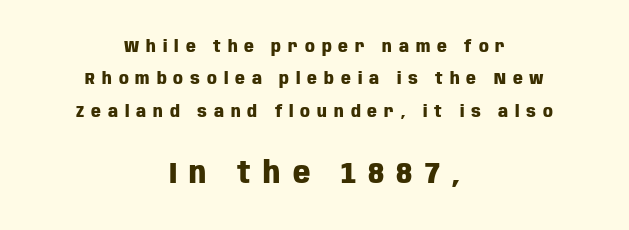
Q: Is the text bold? A: Yes.
Q: Is the text italic (slanted)? A: No, it is upright.
Q: Is the typeface a serif or a sans-serif typeface? A: Sans-serif.
Q: Is the text underlined? A: No.
Q: How is the paragraph aligned? A: Centered.
Q: Is the spacing between letters normal or unusually wide? A: Unusually wide.
Q: Is the spacing between lines tight, normal or loose? A: Loose.
Q: Which block of text is set in a larger size, the first (top) or the second (bottom)? A: The second (bottom) one.
Q: Width (condensed, normal, or wide)? A: Condensed.
Q: Stroke contrast? A: Low.
Q: x-height? A: Large.
Q: Monospaced? A: No.
